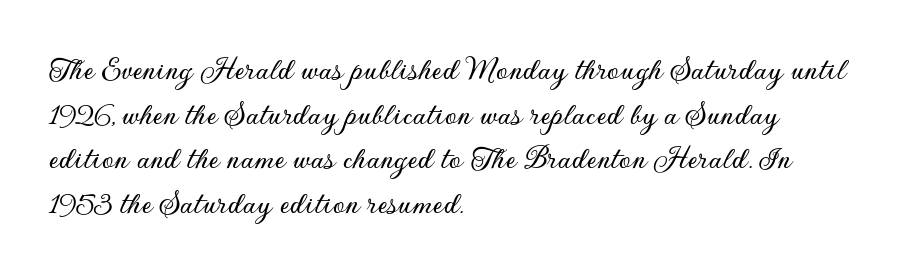
Q: Is the text italic (slanted)? A: Yes.
Q: Is the typeface a serif or a sans-serif typeface? A: Sans-serif.
Q: Is the text underlined? A: No.
Q: How is the paragraph aligned? A: Left-aligned.
Q: Is the spacing between letters normal or unusually wide? A: Normal.
Q: Is the spacing between lines tight, normal or loose? A: Normal.
Q: Width (condensed, normal, or wide)? A: Normal.
Q: Stroke contrast? A: Low.
Q: x-height? A: Small.
Q: Monospaced? A: No.
